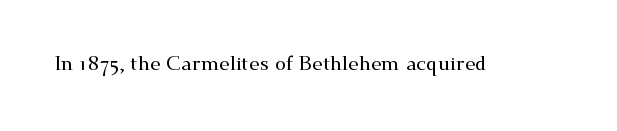
Q: Is the text italic (slanted)? A: No, it is upright.
Q: Is the text underlined? A: No.
Q: Is the spacing between letters normal or unusually wide? A: Normal.
